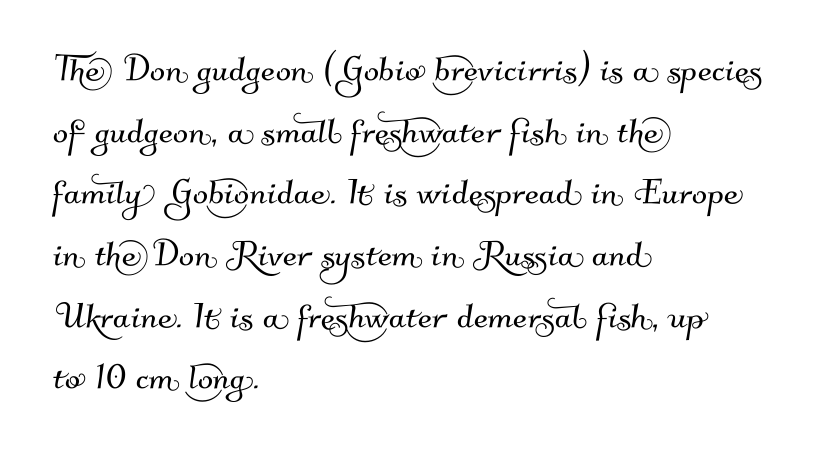
{"serif": "no", "width": "normal", "stroke_contrast": "medium", "x_height": "small", "monospaced": "no", "underline": "no", "align": "left", "line_spacing": "normal", "line_spacing_ratio": 1.37, "letter_spacing": "normal", "letter_spacing_em": 0.0, "glyph_px": 45}
